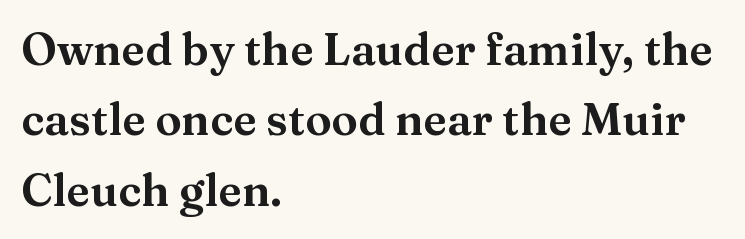
{"serif": "yes", "italic": "no", "width": "wide", "stroke_contrast": "medium", "x_height": "medium", "monospaced": "no", "underline": "no", "align": "left", "line_spacing": "normal", "line_spacing_ratio": 1.6, "letter_spacing": "normal", "letter_spacing_em": 0.0, "glyph_px": 44}
